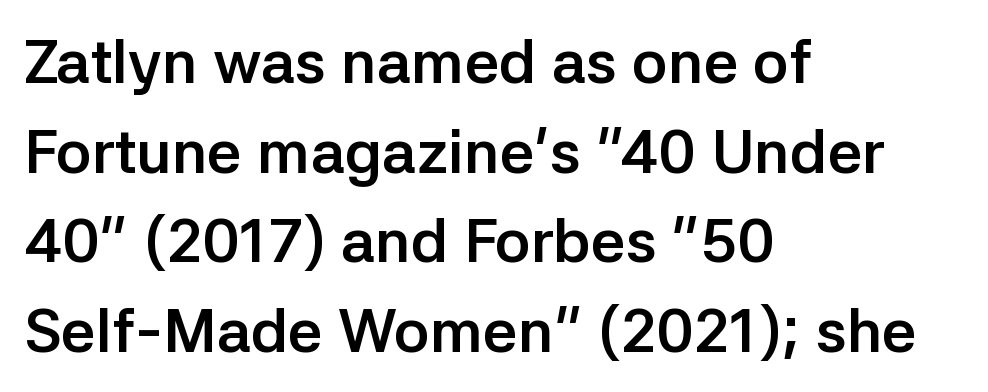
The image shows 61 px semibold sans-serif type, upright; set left-aligned, normal line spacing (1.47x), normal letter spacing, not underlined; low stroke contrast and a medium x-height.
